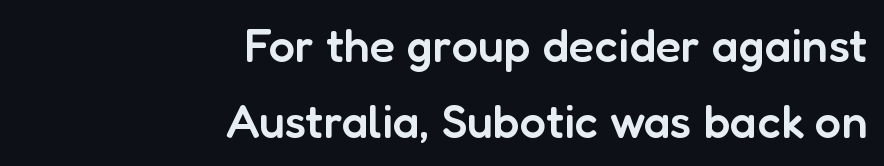
Q: Is the text bold? A: Semi-bold.
Q: Is the text italic (slanted)? A: No, it is upright.
Q: Is the typeface a serif or a sans-serif typeface? A: Sans-serif.
Q: Is the text underlined? A: No.
Q: How is the paragraph aligned? A: Right-aligned.
Q: Is the spacing between letters normal or unusually wide? A: Normal.
Q: Is the spacing between lines tight, normal or loose? A: Normal.
Q: Width (condensed, normal, or wide)? A: Normal.
Q: Stroke contrast? A: Low.
Q: x-height? A: Medium.
Q: Monospaced? A: No.
